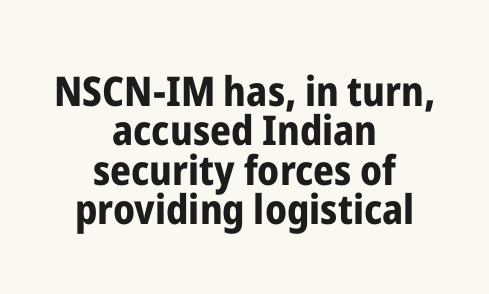
The image shows 41 px bold, condensed sans-serif type, upright; set centered, tight line spacing (0.96x), normal letter spacing, not underlined; low stroke contrast and a medium x-height.
